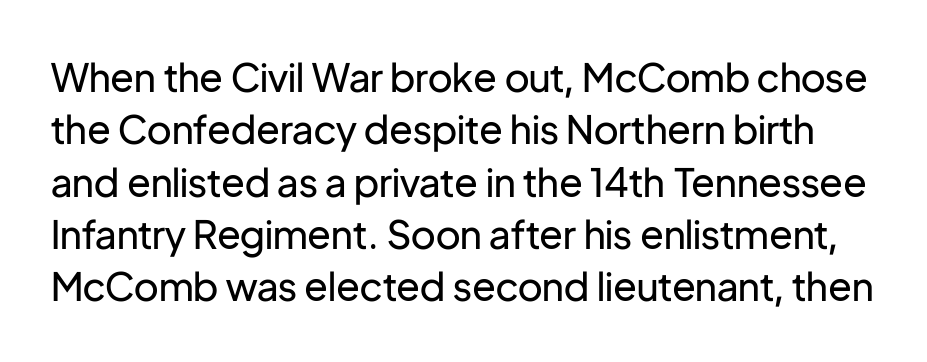
Q: Is the text bold? A: No.
Q: Is the text italic (slanted)? A: No, it is upright.
Q: Is the typeface a serif or a sans-serif typeface? A: Sans-serif.
Q: Is the text underlined? A: No.
Q: Is the spacing between letters normal or unusually wide? A: Normal.
Q: Is the spacing between lines tight, normal or loose? A: Normal.
Q: Width (condensed, normal, or wide)? A: Normal.
Q: Stroke contrast? A: Low.
Q: x-height? A: Medium.
Q: Monospaced? A: No.
